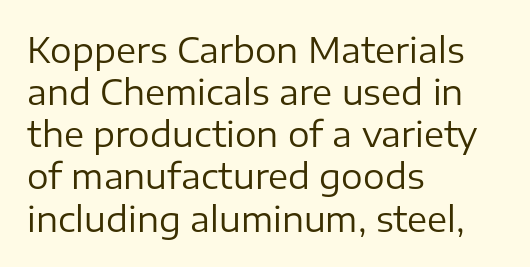
The image shows 34 px regular-weight sans-serif type, upright; set left-aligned, line spacing 1.24x, normal letter spacing, not underlined; low stroke contrast and a medium x-height.
